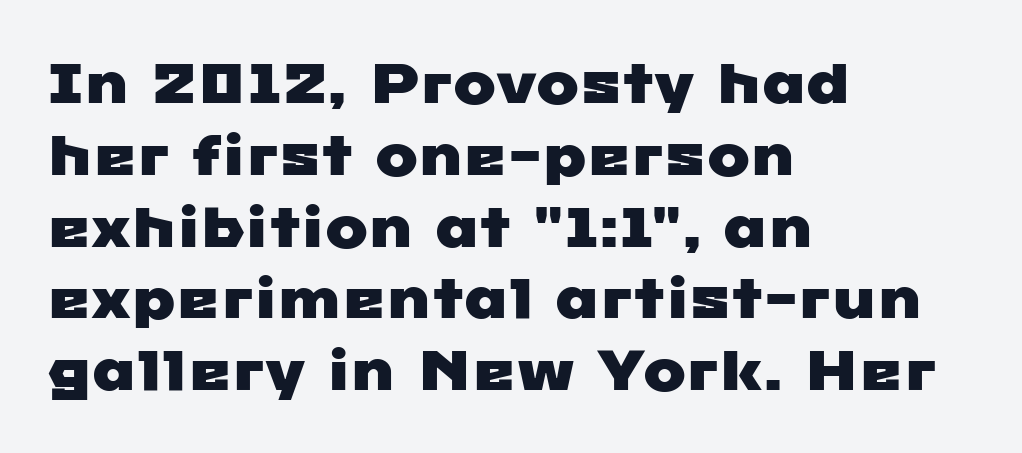
{"serif": "no", "width": "wide", "stroke_contrast": "low", "x_height": "medium", "monospaced": "no", "underline": "no", "align": "left", "line_spacing": "normal", "line_spacing_ratio": 1.26, "letter_spacing": "normal", "letter_spacing_em": 0.0, "glyph_px": 57}
